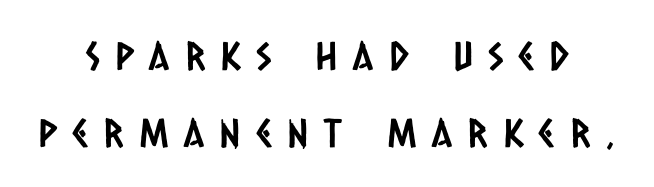
Q: Is the typeface a serif or a sans-serif typeface? A: Sans-serif.
Q: Is the text underlined? A: No.
Q: How is the paragraph aligned? A: Centered.
Q: Is the spacing between letters normal or unusually wide? A: Unusually wide.
Q: Is the spacing between lines tight, normal or loose? A: Loose.
Q: Width (condensed, normal, or wide)? A: Condensed.
Q: Stroke contrast? A: Low.
Q: x-height? A: Large.
Q: Monospaced? A: No.
